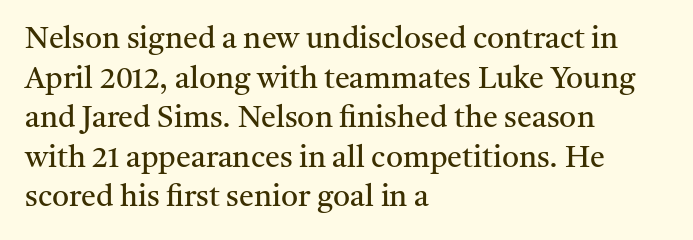
Q: Is the text bold? A: No.
Q: Is the text italic (slanted)? A: No, it is upright.
Q: Is the typeface a serif or a sans-serif typeface? A: Serif.
Q: Is the text underlined? A: No.
Q: How is the paragraph aligned? A: Left-aligned.
Q: Is the spacing between letters normal or unusually wide? A: Normal.
Q: Is the spacing between lines tight, normal or loose? A: Normal.
Q: Width (condensed, normal, or wide)? A: Normal.
Q: Stroke contrast? A: Medium.
Q: x-height? A: Medium.
Q: Monospaced? A: No.
